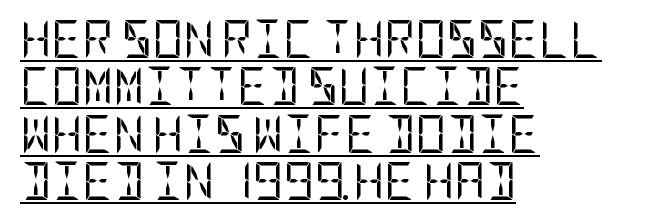
{"serif": "no", "italic": "no", "bold": "no", "weight": "regular", "width": "condensed", "stroke_contrast": "low", "x_height": "large", "underline": "yes", "align": "left", "line_spacing": "normal", "line_spacing_ratio": 1.25, "letter_spacing": "normal", "letter_spacing_em": 0.0, "glyph_px": 38}
